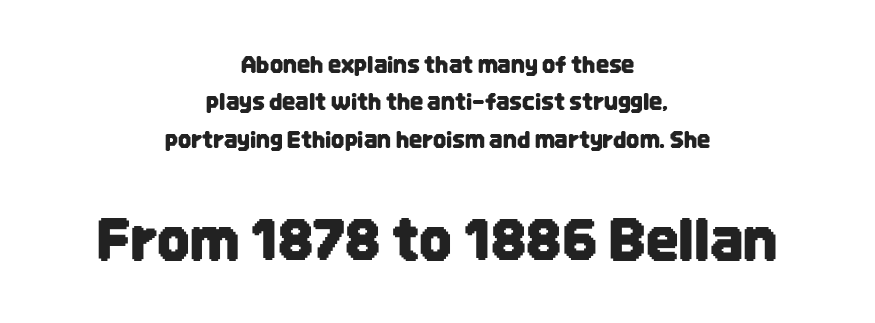
{"serif": "no", "italic": "no", "width": "condensed", "stroke_contrast": "low", "x_height": "large", "monospaced": "no", "underline": "no", "align": "center", "line_spacing": "normal", "line_spacing_ratio": 1.62, "letter_spacing": "normal", "letter_spacing_em": 0.0, "larger_block": "second", "size_ratio": 2.48, "glyph_px": 57}
